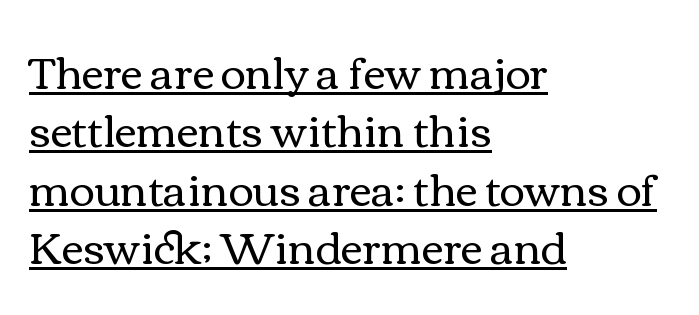
The image shows 43 px regular-weight, wide type, upright; set left-aligned, normal line spacing (1.36x), normal letter spacing, underlined; a medium x-height.
